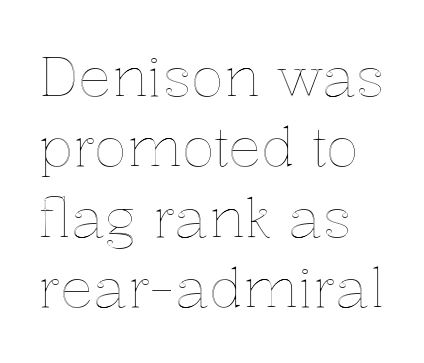
Q: Is the text italic (slanted)? A: No, it is upright.
Q: Is the text underlined? A: No.
Q: Is the spacing between letters normal or unusually wide? A: Normal.
Q: Is the spacing between lines tight, normal or loose? A: Normal.
Q: Width (condensed, normal, or wide)? A: Normal.
Q: x-height? A: Medium.
Q: Monospaced? A: No.
